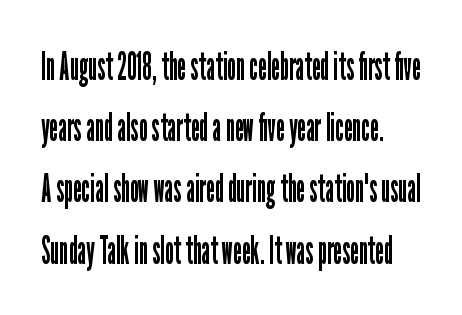
The image shows 40 px regular-weight, condensed sans-serif type, upright; set normal line spacing (1.53x), normal letter spacing, not underlined; low stroke contrast and a medium x-height.
